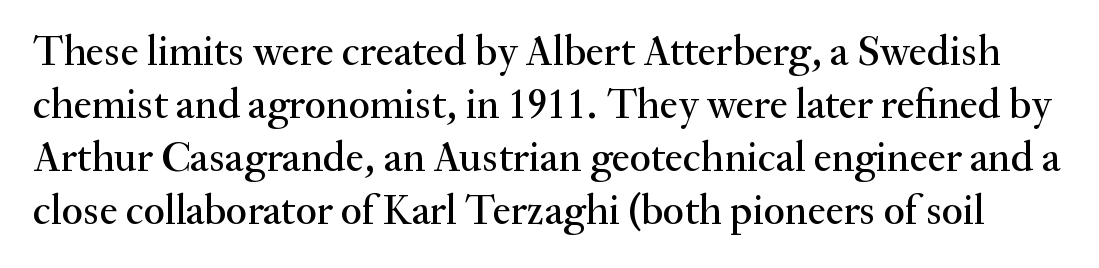
You could not count columns in this text — the font is proportionally spaced. If you measured baseline to baseline, you'd find a middling distance. Each row of text sits above clean, open space. The specimen reads as upright at a glance. The rendering shows small feet on the letterforms — a serif design.
